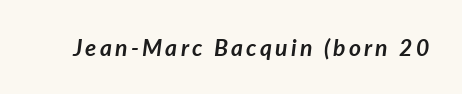
The image shows 23 px bold type, italic (leaning right); set not underlined.
